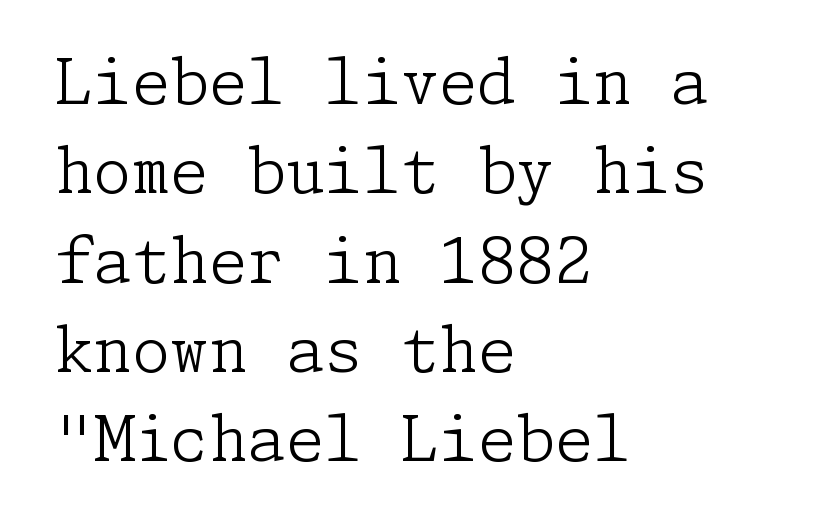
The image shows 62 px light serif type, upright; set left-aligned, normal line spacing (1.44x), normal letter spacing, not underlined; low stroke contrast and a medium x-height.
